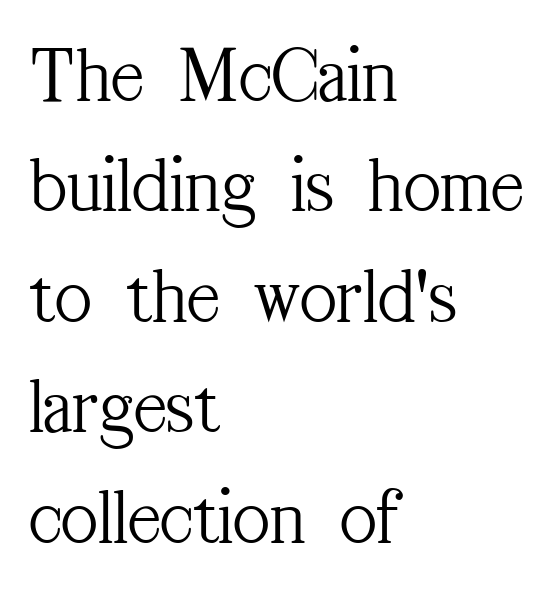
Q: Is the text bold? A: No.
Q: Is the text italic (slanted)? A: No, it is upright.
Q: Is the typeface a serif or a sans-serif typeface? A: Serif.
Q: Is the text underlined? A: No.
Q: How is the paragraph aligned? A: Left-aligned.
Q: Is the spacing between letters normal or unusually wide? A: Normal.
Q: Is the spacing between lines tight, normal or loose? A: Normal.
Q: Width (condensed, normal, or wide)? A: Condensed.
Q: Stroke contrast? A: Medium.
Q: x-height? A: Medium.
Q: Monospaced? A: No.
